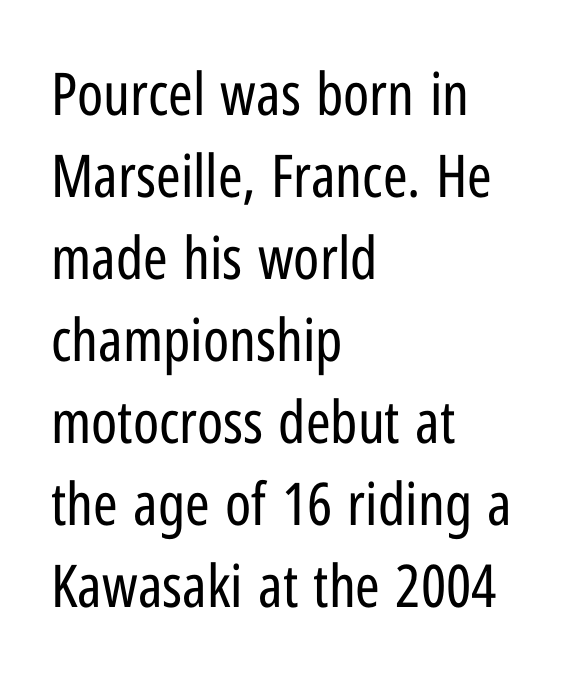
Q: Is the text bold? A: No.
Q: Is the text italic (slanted)? A: No, it is upright.
Q: Is the typeface a serif or a sans-serif typeface? A: Sans-serif.
Q: Is the text underlined? A: No.
Q: How is the paragraph aligned? A: Left-aligned.
Q: Is the spacing between letters normal or unusually wide? A: Normal.
Q: Is the spacing between lines tight, normal or loose? A: Normal.
Q: Width (condensed, normal, or wide)? A: Condensed.
Q: Stroke contrast? A: Low.
Q: x-height? A: Medium.
Q: Monospaced? A: No.
